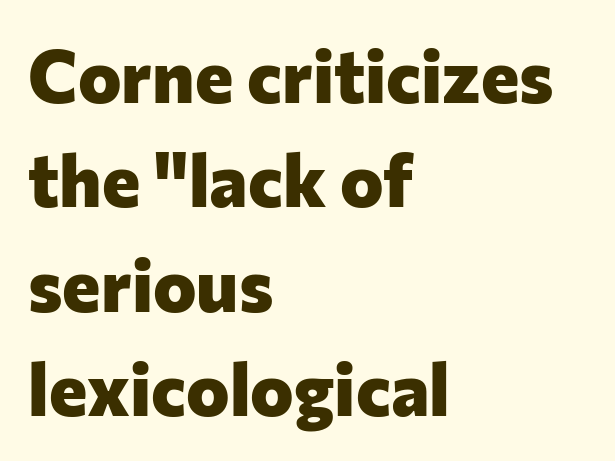
The image shows 73 px heavy sans-serif type, upright; set left-aligned, normal line spacing (1.43x), normal letter spacing, not underlined; low stroke contrast and a medium x-height.
